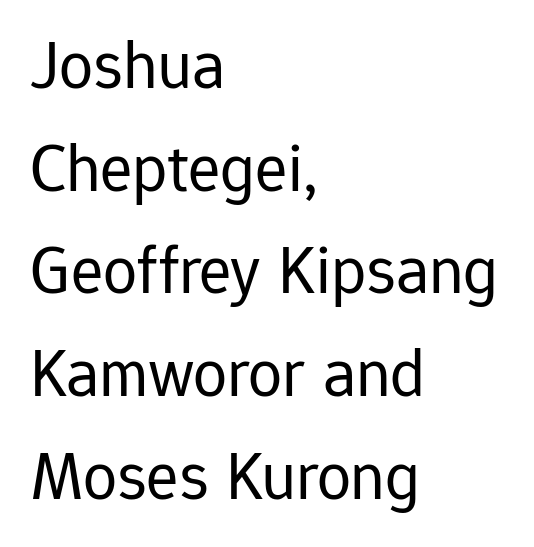
The zone under the glyphs is completely vacant. The rows are spaced the way most documents space them. The type sits square on the baseline with zero lean. The paragraph shown leans on its left margin.
